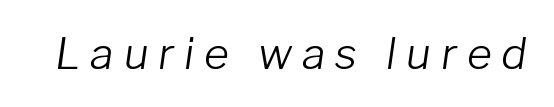
A light-to-regular cut is what we see here. You could only call the tracking loose — the letters float apart. Do the characters align in a grid? No, the font is proportional. Lines of text with bare space underneath. Slant detected: the letters are inclined.
